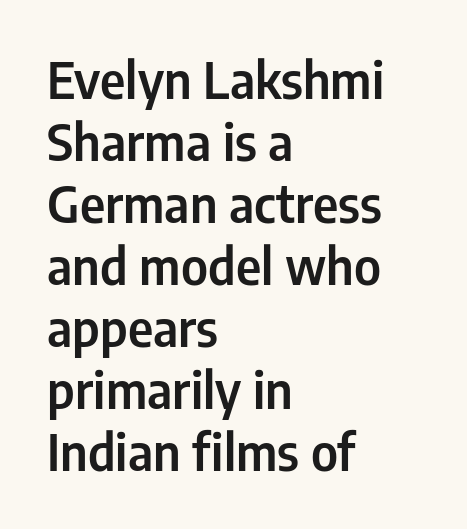
Q: Is the text italic (slanted)? A: No, it is upright.
Q: Is the typeface a serif or a sans-serif typeface? A: Sans-serif.
Q: Is the text underlined? A: No.
Q: How is the paragraph aligned? A: Left-aligned.
Q: Is the spacing between letters normal or unusually wide? A: Normal.
Q: Width (condensed, normal, or wide)? A: Condensed.
Q: Stroke contrast? A: Low.
Q: x-height? A: Medium.
Q: Monospaced? A: No.
